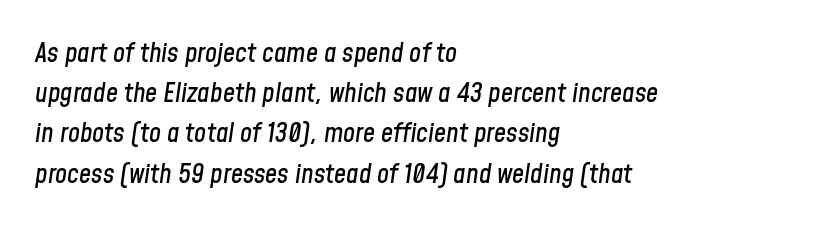
{"italic": "yes", "lean": "right", "slant_degrees": 8, "underline": "no", "align": "left", "line_spacing": "normal", "line_spacing_ratio": 1.49, "letter_spacing": "normal", "letter_spacing_em": 0.0, "glyph_px": 27}
